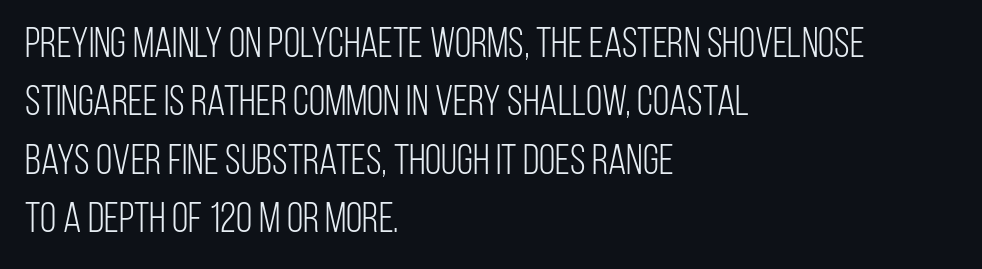
The image shows 42 px light, condensed sans-serif type, upright; set left-aligned, normal line spacing (1.39x), normal letter spacing, not underlined; low stroke contrast and a large x-height.
